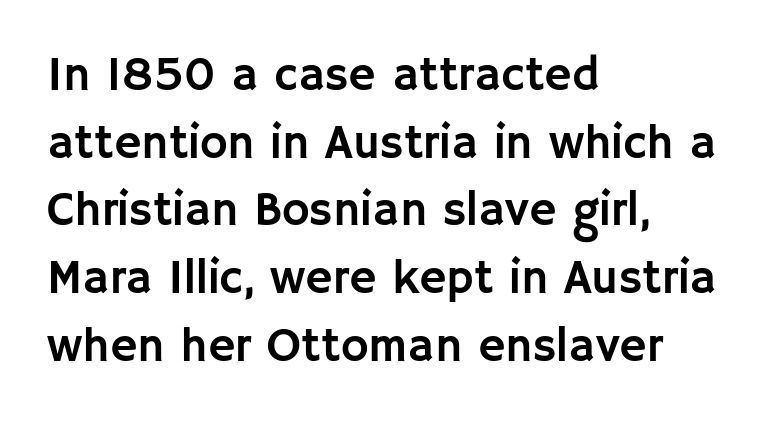
The image shows 47 px sans-serif type, upright; set left-aligned, normal line spacing (1.44x), normal letter spacing, not underlined; low stroke contrast and a large x-height.
